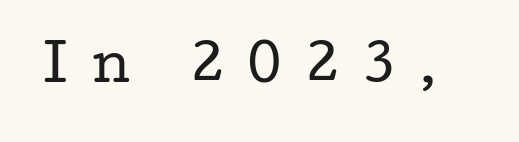
{"serif": "yes", "italic": "no", "bold": "no", "weight": "regular", "width": "wide", "stroke_contrast": "low", "x_height": "medium", "monospaced": "no", "underline": "no", "letter_spacing": "wide", "letter_spacing_em": 0.49, "glyph_px": 50}
